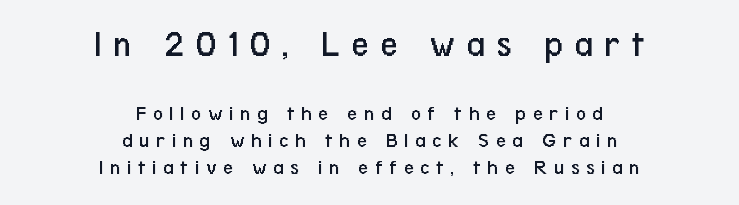
Q: Is the text bold? A: No.
Q: Is the text italic (slanted)? A: No, it is upright.
Q: Is the typeface a serif or a sans-serif typeface? A: Sans-serif.
Q: Is the text underlined? A: No.
Q: How is the paragraph aligned? A: Centered.
Q: Is the spacing between letters normal or unusually wide? A: Unusually wide.
Q: Which block of text is set in a larger size, the first (top) or the second (bottom)? A: The first (top) one.
Q: Width (condensed, normal, or wide)? A: Condensed.
Q: Stroke contrast? A: Low.
Q: x-height? A: Medium.
Q: Monospaced? A: No.
